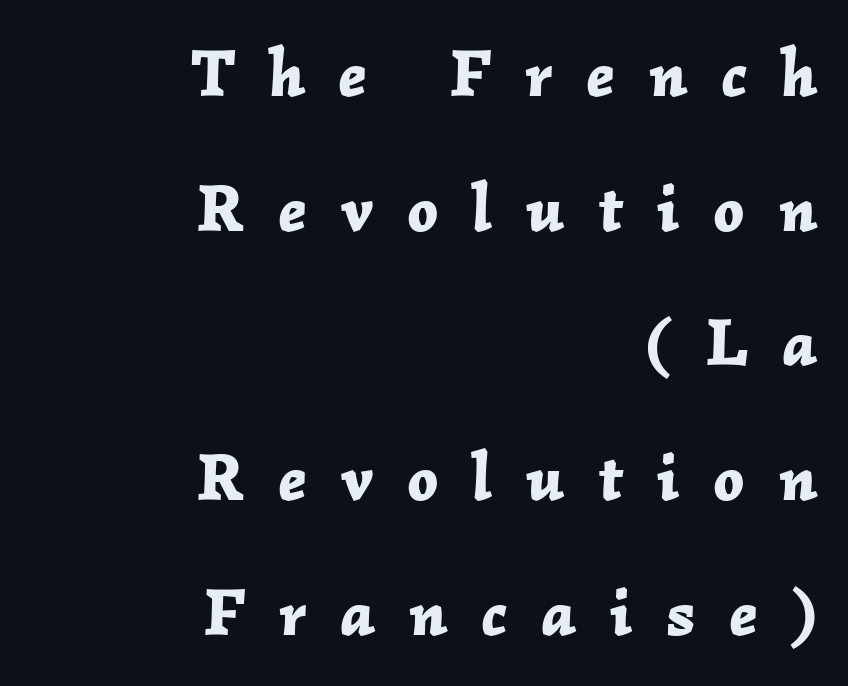
The image shows 67 px bold type, italic (leaning right); set right-aligned, loose line spacing (2.01x), unusually wide letter spacing (+0.5 em), not underlined; low stroke contrast and a medium x-height.
